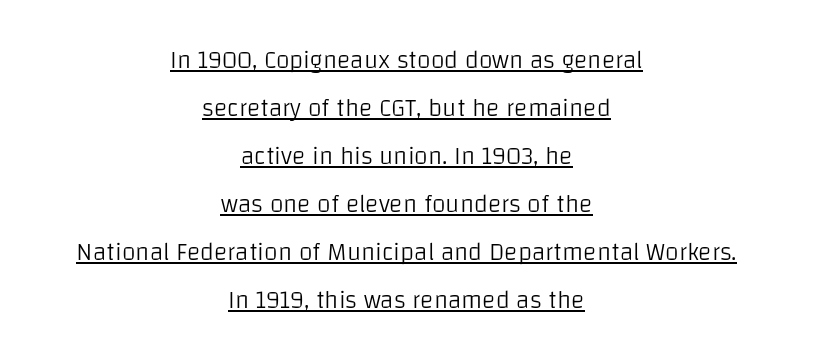
The type is set solid horizontally, with unmodified tracking. Students, observe the line beneath the letters — that is underlining. Layout note: lines centered. No italicization has been applied; the sample stays upright. The typesetting does not lean heavy: it is not bold.
